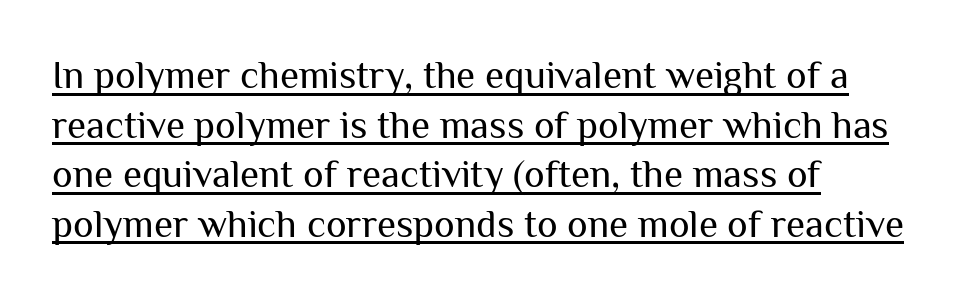
Compared with undecorated copy, this sample adds a rule below the words. The rendering shows plain stroke endings on the letterforms — a sans-serif design. The strokes are not fattened; the text isn't bold. Vertical spacing — default. Think of a printed novel: that variable character pitch is what you see here.
